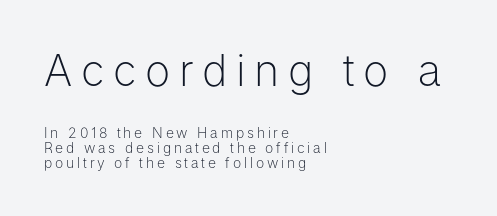
{"serif": "no", "italic": "no", "bold": "no", "weight": "light", "width": "normal", "stroke_contrast": "low", "x_height": "medium", "monospaced": "no", "underline": "no", "align": "left", "line_spacing": "tight", "line_spacing_ratio": 1.06, "letter_spacing": "wide", "letter_spacing_em": 0.2, "larger_block": "first", "size_ratio": 3.07, "glyph_px": 43}
